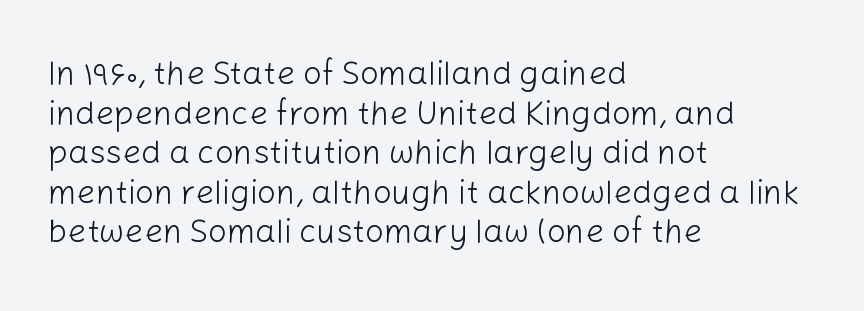
{"serif": "no", "italic": "no", "bold": "no", "weight": "light", "width": "normal", "stroke_contrast": "low", "x_height": "medium", "monospaced": "no", "underline": "no", "align": "left", "line_spacing_ratio": 1.2, "letter_spacing": "normal", "letter_spacing_em": 0.0, "glyph_px": 33}
